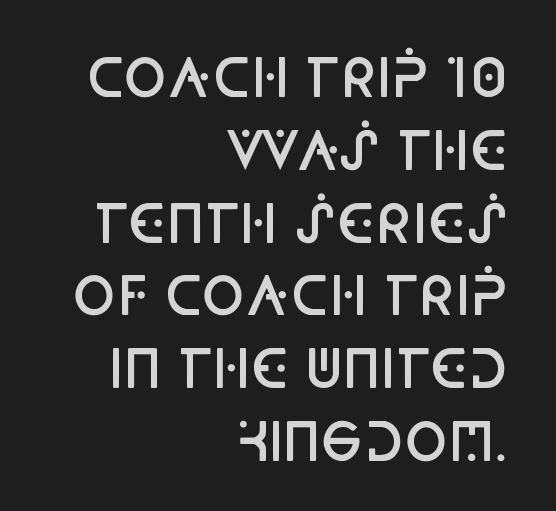
{"serif": "no", "italic": "no", "bold": "semi", "weight": "semibold", "width": "condensed", "stroke_contrast": "low", "x_height": "large", "monospaced": "no", "underline": "no", "align": "right", "line_spacing": "normal", "line_spacing_ratio": 1.4, "letter_spacing": "normal", "letter_spacing_em": 0.0, "glyph_px": 52}
